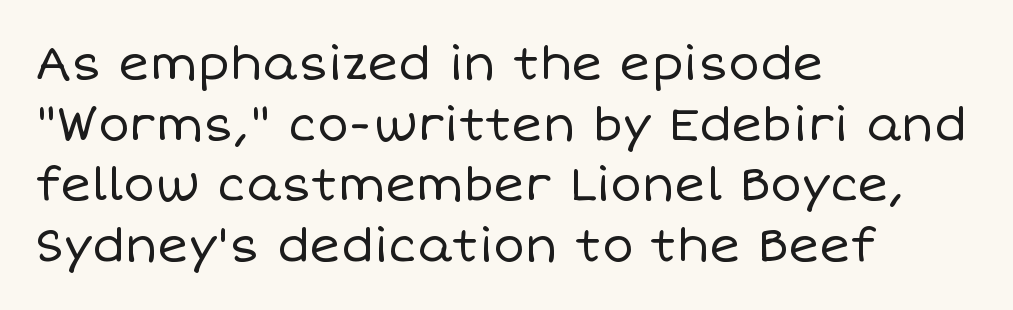
{"italic": "no", "bold": "no", "weight": "regular", "width": "normal", "stroke_contrast": "low", "x_height": "large", "monospaced": "no", "underline": "no", "align": "left", "line_spacing": "normal", "line_spacing_ratio": 1.29, "letter_spacing": "normal", "letter_spacing_em": 0.0, "glyph_px": 47}
